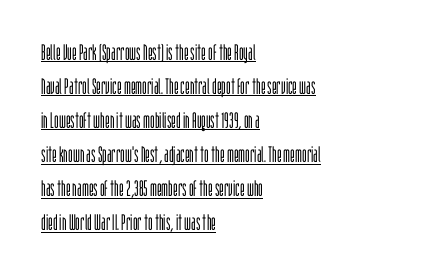
Q: Is the text bold? A: No.
Q: Is the text italic (slanted)? A: No, it is upright.
Q: Is the text underlined? A: Yes.
Q: How is the paragraph aligned? A: Left-aligned.
Q: Is the spacing between letters normal or unusually wide? A: Normal.
Q: Is the spacing between lines tight, normal or loose? A: Normal.
